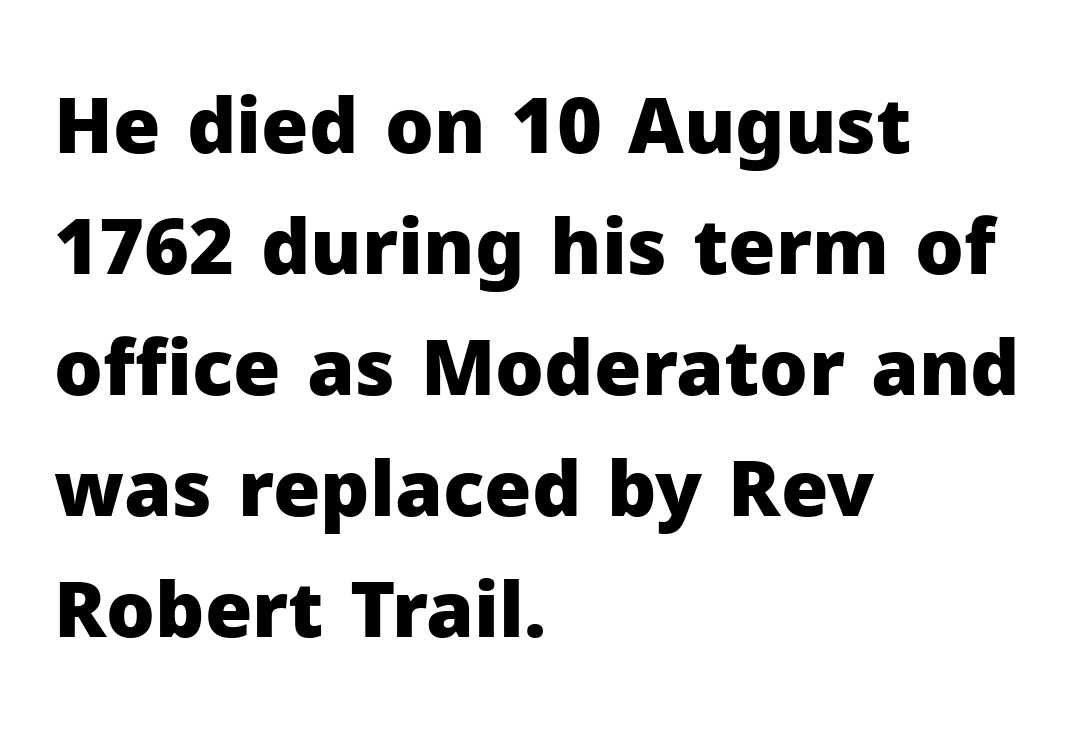
The specimen reads as upright at a glance. Vertically, the passage feels balanced, rows spaced as you'd expect. A classic flush-left, rag-right setting is used for this passage. How heavy is the stroke? Heavy — this is a bold.
